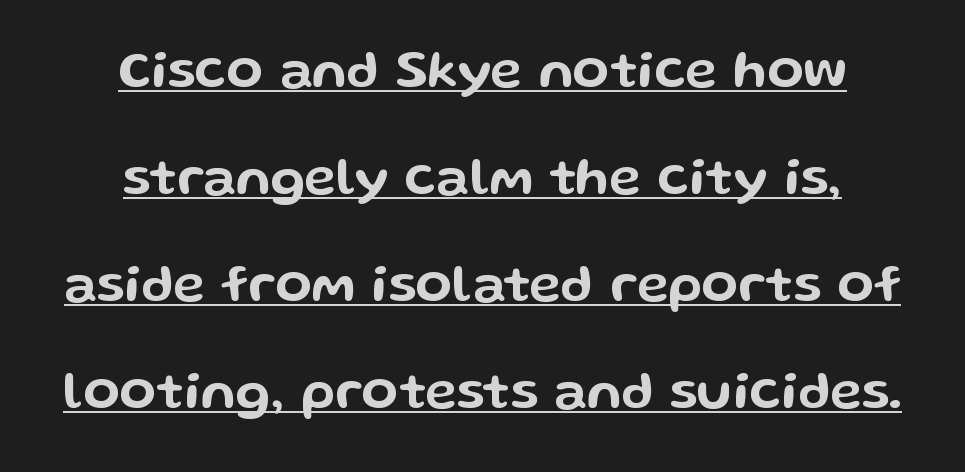
Q: Is the text italic (slanted)? A: No, it is upright.
Q: Is the typeface a serif or a sans-serif typeface? A: Sans-serif.
Q: Is the text underlined? A: Yes.
Q: How is the paragraph aligned? A: Centered.
Q: Is the spacing between letters normal or unusually wide? A: Normal.
Q: Is the spacing between lines tight, normal or loose? A: Loose.
Q: Width (condensed, normal, or wide)? A: Wide.
Q: Stroke contrast? A: Low.
Q: x-height? A: Medium.
Q: Monospaced? A: No.
